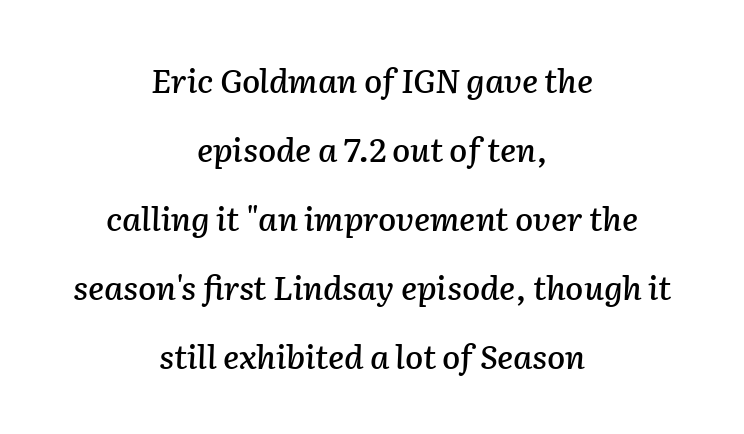
The image shows 33 px text type, italic (leaning right); set centered, loose line spacing (2.09x), normal letter spacing, not underlined; low stroke contrast and a medium x-height.
